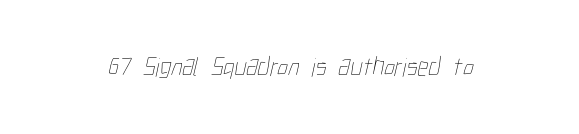
The image shows 27 px text type; set normal letter spacing, not underlined.
